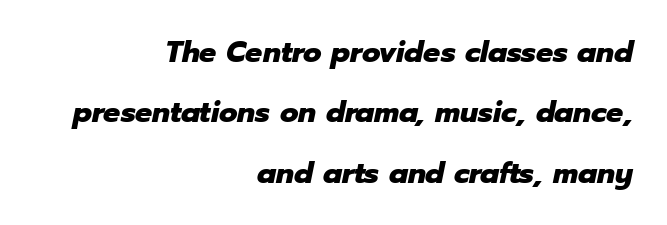
{"italic": "yes", "lean": "right", "slant_degrees": 12, "bold": "yes", "weight": "heavy", "width": "normal", "stroke_contrast": "low", "x_height": "medium", "monospaced": "no", "underline": "no", "align": "right", "line_spacing": "loose", "line_spacing_ratio": 2.01, "letter_spacing": "normal", "letter_spacing_em": 0.0, "glyph_px": 30}
